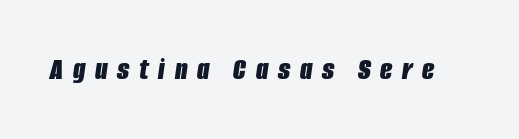
{"italic": "yes", "lean": "right", "slant_degrees": 8, "bold": "yes", "weight": "bold", "width": "condensed", "stroke_contrast": "low", "x_height": "large", "monospaced": "no", "underline": "no", "letter_spacing": "wide", "letter_spacing_em": 0.3, "glyph_px": 32}
